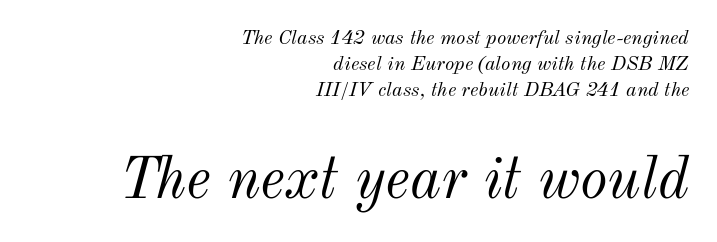
The image shows 59 px light type, italic (leaning right); set right-aligned, normal line spacing (1.3x), normal letter spacing, not underlined; the second (bottom) block is 2.95x larger; medium stroke contrast and a small x-height.
